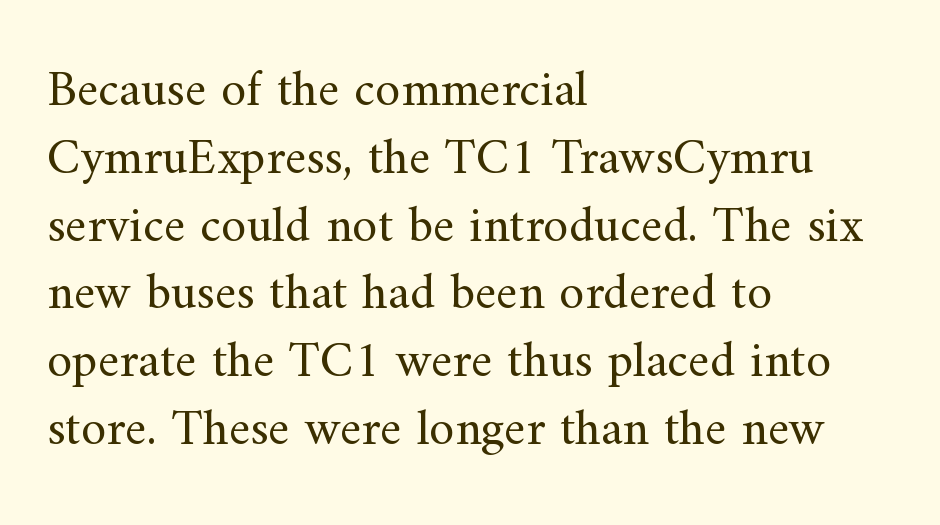
Q: Is the text bold? A: No.
Q: Is the text italic (slanted)? A: No, it is upright.
Q: Is the typeface a serif or a sans-serif typeface? A: Serif.
Q: Is the text underlined? A: No.
Q: How is the paragraph aligned? A: Left-aligned.
Q: Is the spacing between letters normal or unusually wide? A: Normal.
Q: Is the spacing between lines tight, normal or loose? A: Normal.
Q: Width (condensed, normal, or wide)? A: Normal.
Q: Stroke contrast? A: Medium.
Q: x-height? A: Small.
Q: Monospaced? A: No.
